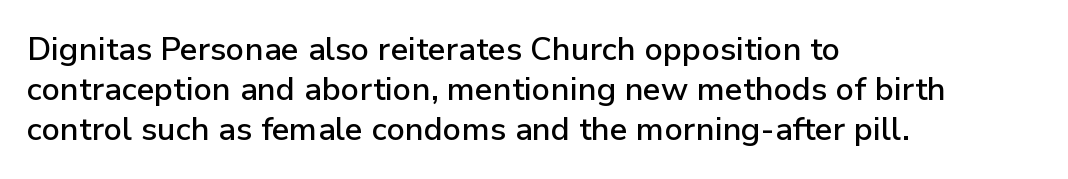
Q: Is the text italic (slanted)? A: No, it is upright.
Q: Is the typeface a serif or a sans-serif typeface? A: Sans-serif.
Q: Is the text underlined? A: No.
Q: How is the paragraph aligned? A: Left-aligned.
Q: Is the spacing between letters normal or unusually wide? A: Normal.
Q: Is the spacing between lines tight, normal or loose? A: Normal.
Q: Width (condensed, normal, or wide)? A: Normal.
Q: Stroke contrast? A: Low.
Q: x-height? A: Medium.
Q: Monospaced? A: No.
